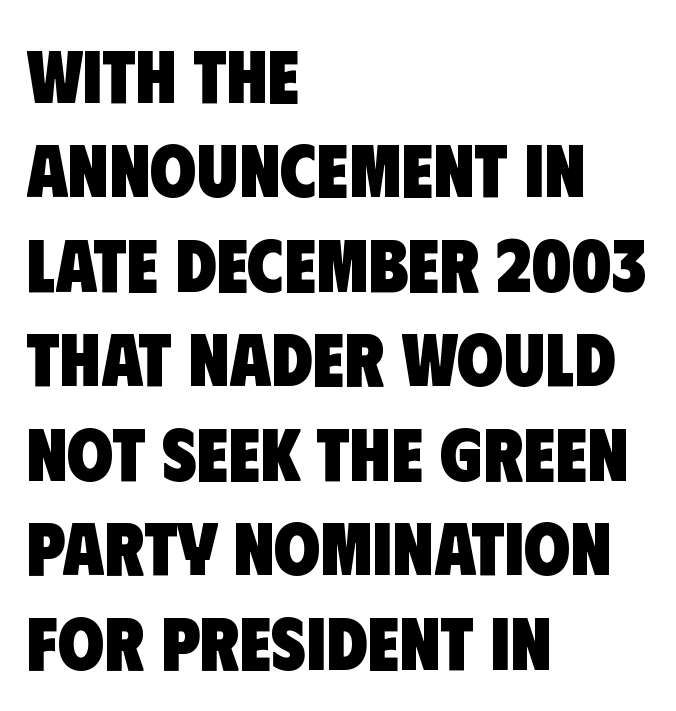
Note the varied advance widths — an 'i' is clearly narrower than an 'm'. Every row of glyphs begins at an identical x-position on the left. Tracking here is standard; glyphs follow each other at the usual distance. Stroke thickness is high; the sample reads as a true bold. Descender tails drop into unmarked territory.
